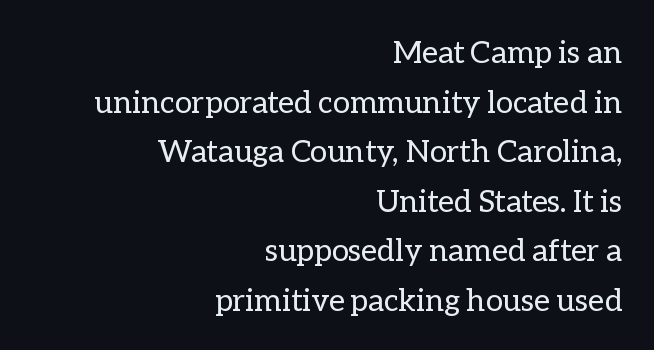
{"italic": "no", "bold": "no", "weight": "regular", "width": "normal", "stroke_contrast": "low", "x_height": "medium", "monospaced": "no", "underline": "no", "align": "right", "line_spacing": "normal", "line_spacing_ratio": 1.6, "letter_spacing": "normal", "letter_spacing_em": 0.0, "glyph_px": 31}
